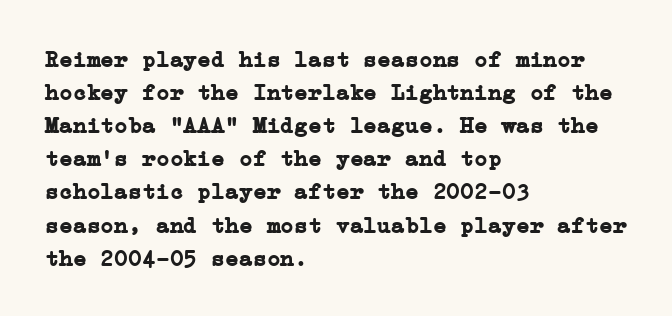
The image shows 23 px bold type, upright; set left-aligned, normal line spacing (1.44x), normal letter spacing, not underlined.
